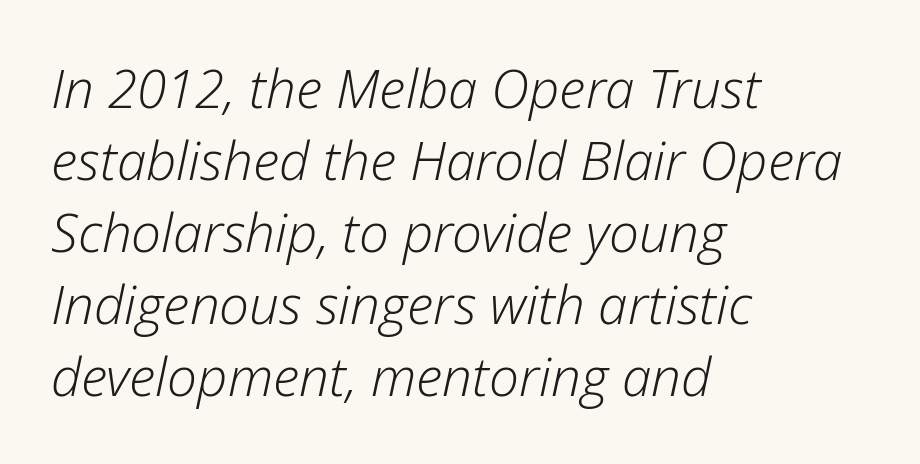
The image shows 53 px light type, italic (leaning right); set left-aligned, normal line spacing (1.36x), normal letter spacing, not underlined; low stroke contrast and a medium x-height.
